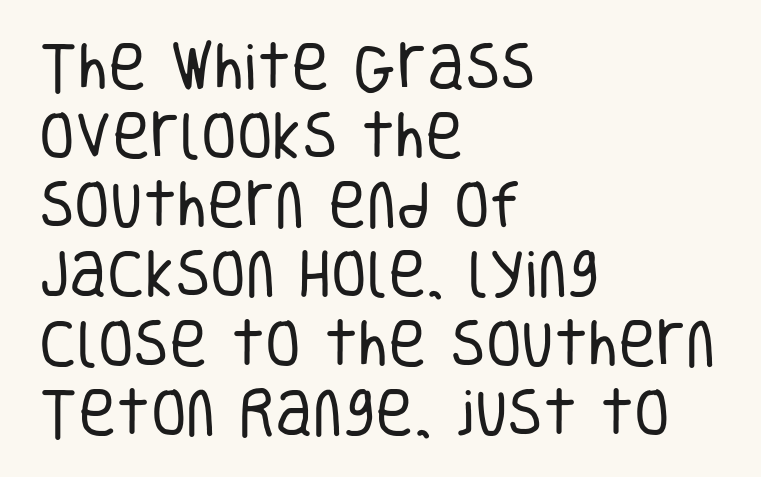
Any mark beneath the type? The region is blank. Horizontal bands of white between lines are of average thickness. Looks like regular typesetting: each glyph gets only the width it needs. The weight would be labelled regular, book, light, or lighter still.
